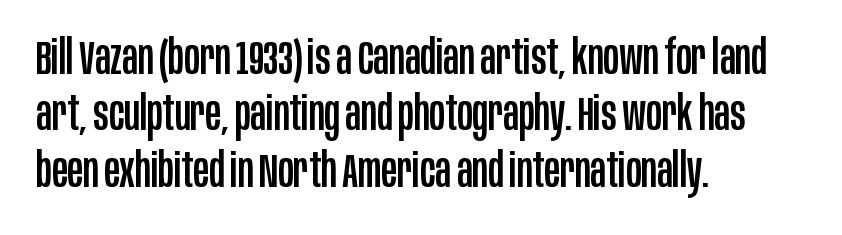
The letters stand straight up with perfectly vertical stems. Each line starts at the same left margin while the right side varies. Check the space under the baseline: it is left empty. Varying glyph widths throughout — classic text-font behaviour. The line texture is even and compact thanks to regular tracking.
